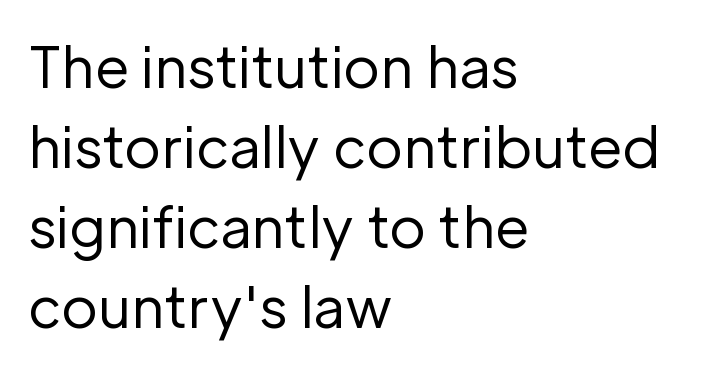
You could not count columns in this text — the font is proportionally spaced. The space directly below the letters is spotless. Each line starts at the same left margin while the right side varies. Posture: straight, roman, zero tilt. Short note: letters normally spaced. Type style note: lacks serifs.
